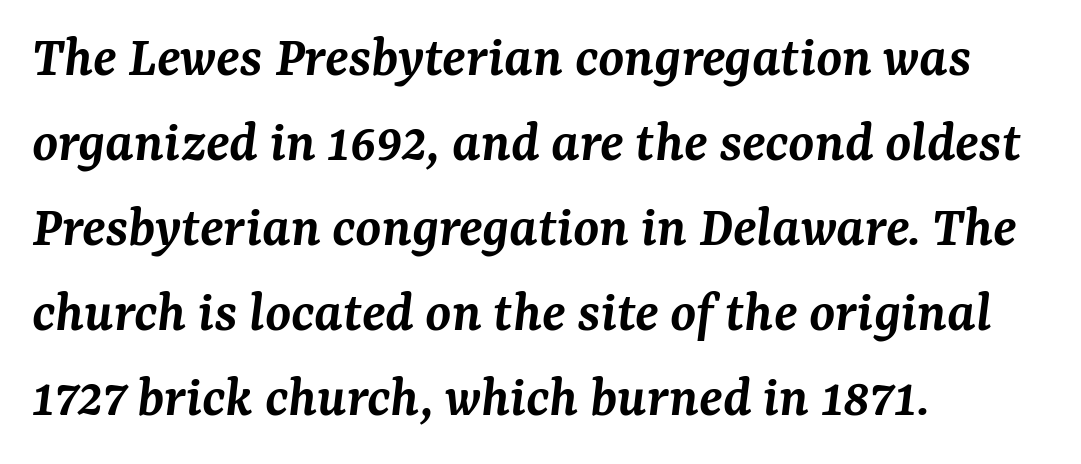
Q: Is the text bold? A: Semi-bold.
Q: Is the text italic (slanted)? A: Yes, it leans right by about 7 degrees.
Q: Is the typeface a serif or a sans-serif typeface? A: Serif.
Q: Is the text underlined? A: No.
Q: How is the paragraph aligned? A: Left-aligned.
Q: Is the spacing between letters normal or unusually wide? A: Normal.
Q: Is the spacing between lines tight, normal or loose? A: Normal.
Q: Width (condensed, normal, or wide)? A: Normal.
Q: Stroke contrast? A: Medium.
Q: x-height? A: Medium.
Q: Monospaced? A: No.
